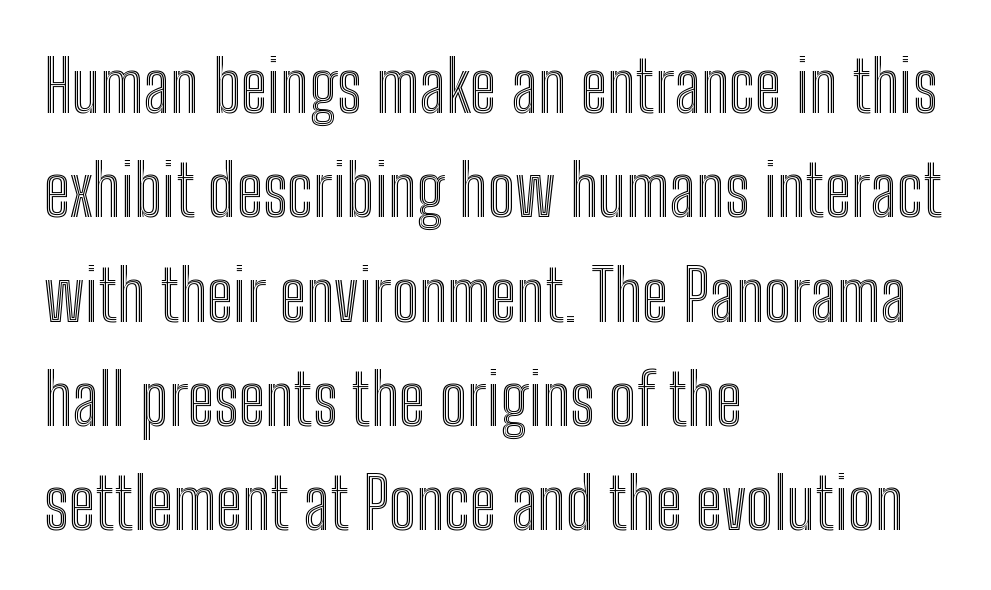
Q: Is the text italic (slanted)? A: No, it is upright.
Q: Is the text underlined? A: No.
Q: How is the paragraph aligned? A: Left-aligned.
Q: Is the spacing between letters normal or unusually wide? A: Normal.
Q: Is the spacing between lines tight, normal or loose? A: Normal.
Q: Width (condensed, normal, or wide)? A: Condensed.
Q: x-height? A: Medium.
Q: Monospaced? A: No.
